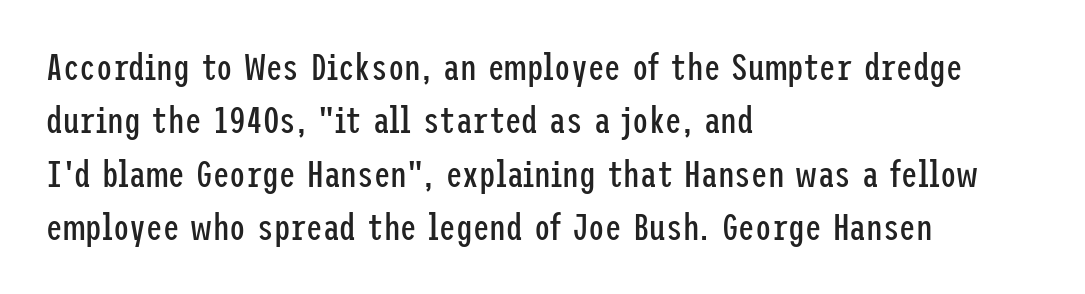
{"serif": "no", "italic": "no", "bold": "no", "weight": "regular", "width": "condensed", "stroke_contrast": "low", "x_height": "medium", "underline": "no", "align": "left", "line_spacing": "normal", "line_spacing_ratio": 1.44, "letter_spacing": "normal", "letter_spacing_em": 0.0, "glyph_px": 37}
